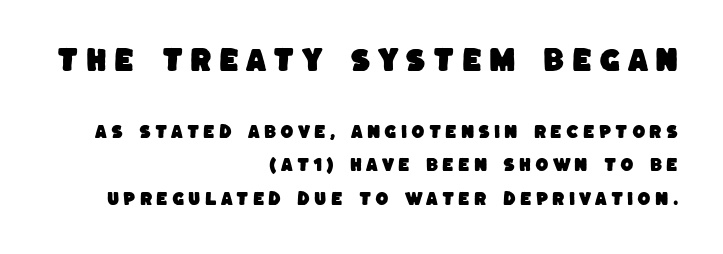
{"underline": "no", "align": "right", "line_spacing": "loose", "line_spacing_ratio": 2.21, "letter_spacing": "wide", "letter_spacing_em": 0.27, "larger_block": "first", "size_ratio": 1.73, "glyph_px": 26}
